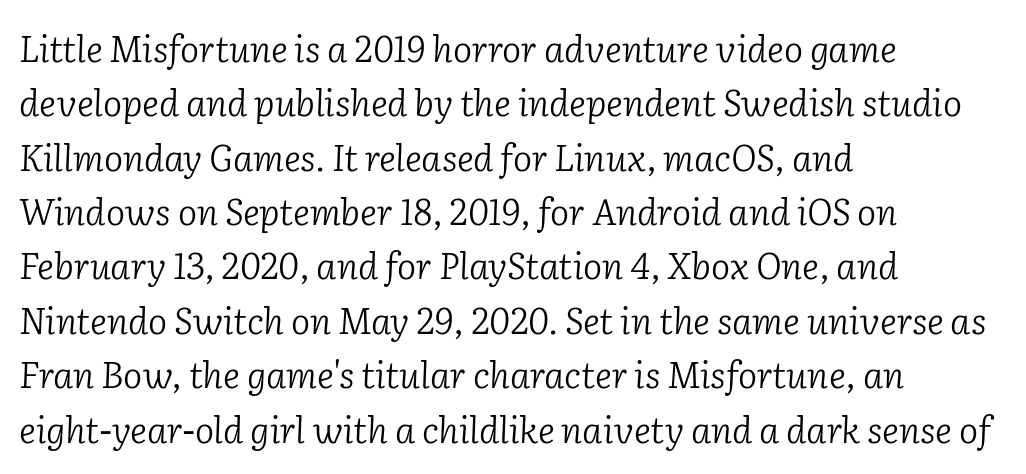
Q: Is the text bold? A: No.
Q: Is the text italic (slanted)? A: Yes, it leans right by about 2 degrees.
Q: Is the typeface a serif or a sans-serif typeface? A: Serif.
Q: Is the text underlined? A: No.
Q: How is the paragraph aligned? A: Left-aligned.
Q: Is the spacing between letters normal or unusually wide? A: Normal.
Q: Is the spacing between lines tight, normal or loose? A: Normal.
Q: Width (condensed, normal, or wide)? A: Normal.
Q: Stroke contrast? A: Low.
Q: x-height? A: Medium.
Q: Monospaced? A: No.
